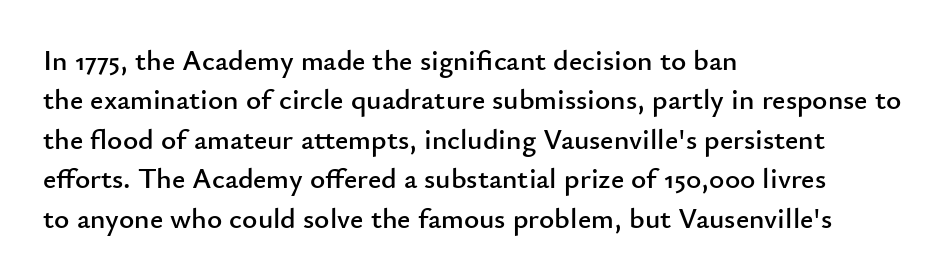
{"serif": "no", "italic": "no", "width": "normal", "stroke_contrast": "low", "x_height": "small", "monospaced": "no", "underline": "no", "align": "left", "line_spacing": "normal", "line_spacing_ratio": 1.36, "letter_spacing": "normal", "letter_spacing_em": 0.0, "glyph_px": 29}
